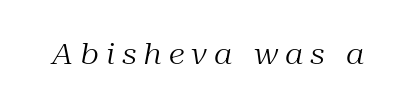
The image shows 29 px regular-weight serif type, italic (leaning right); set unusually wide letter spacing (+0.24 em), not underlined; medium stroke contrast and a medium x-height.
